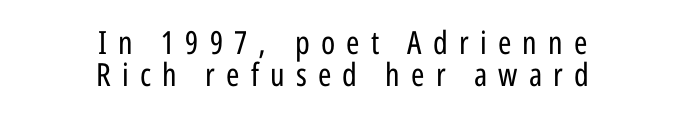
{"serif": "no", "italic": "no", "bold": "no", "weight": "regular", "width": "condensed", "stroke_contrast": "low", "x_height": "medium", "monospaced": "no", "underline": "no", "align": "center", "line_spacing": "tight", "line_spacing_ratio": 1.01, "letter_spacing": "wide", "letter_spacing_em": 0.35, "glyph_px": 32}
